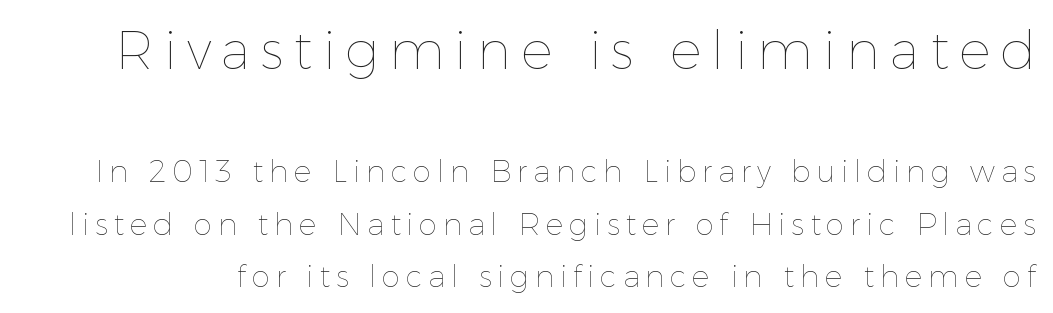
Q: Is the text bold? A: No.
Q: Is the text italic (slanted)? A: No, it is upright.
Q: Is the text underlined? A: No.
Q: Which block of text is set in a larger size, the first (top) or the second (bottom)? A: The first (top) one.
Q: Width (condensed, normal, or wide)? A: Normal.
Q: x-height? A: Medium.
Q: Monospaced? A: No.
